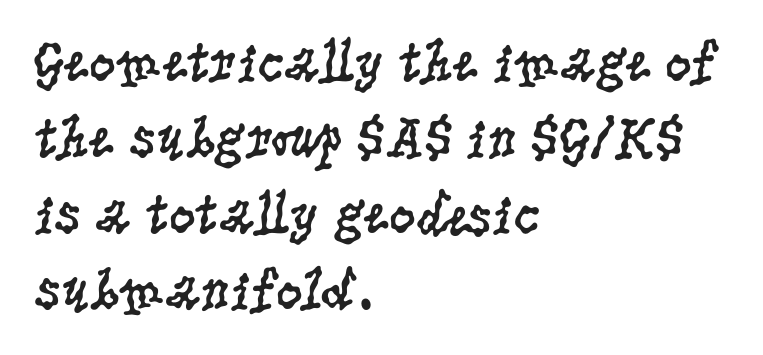
Yep, those are serifs on the letters. Think of a printed novel: that variable character pitch is what you see here. The letterforms sit shoulder to shoulder at normal distance.
